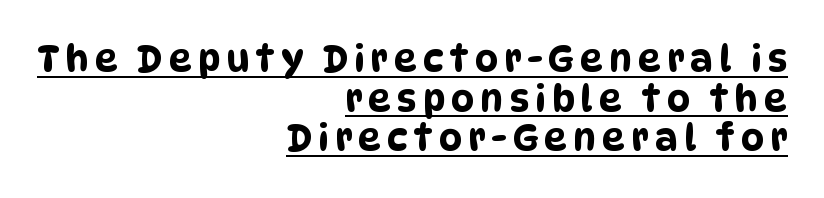
Q: Is the typeface a serif or a sans-serif typeface? A: Sans-serif.
Q: Is the text underlined? A: Yes.
Q: How is the paragraph aligned? A: Right-aligned.
Q: Is the spacing between lines tight, normal or loose? A: Tight.
Q: Width (condensed, normal, or wide)? A: Condensed.
Q: Stroke contrast? A: Low.
Q: x-height? A: Large.
Q: Monospaced? A: No.
